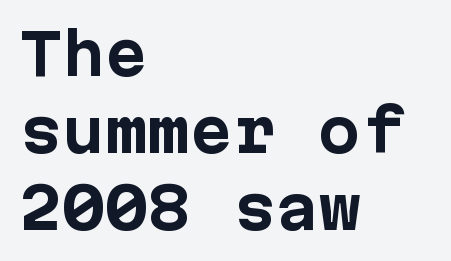
Q: Is the text bold? A: Yes.
Q: Is the text italic (slanted)? A: No, it is upright.
Q: Is the typeface a serif or a sans-serif typeface? A: Sans-serif.
Q: Is the text underlined? A: No.
Q: How is the paragraph aligned? A: Left-aligned.
Q: Is the spacing between letters normal or unusually wide? A: Normal.
Q: Is the spacing between lines tight, normal or loose? A: Normal.
Q: Width (condensed, normal, or wide)? A: Normal.
Q: Stroke contrast? A: Low.
Q: x-height? A: Medium.
